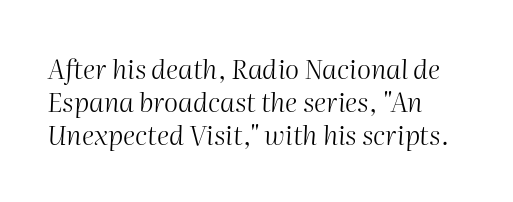
The image shows 27 px text type, italic (leaning right); set left-aligned, line spacing 1.23x, normal letter spacing, not underlined.
